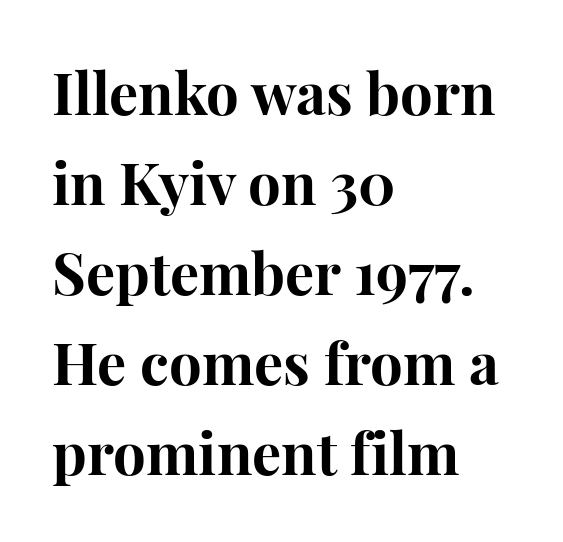
Q: Is the text bold? A: Yes.
Q: Is the text italic (slanted)? A: No, it is upright.
Q: Is the typeface a serif or a sans-serif typeface? A: Serif.
Q: Is the text underlined? A: No.
Q: How is the paragraph aligned? A: Left-aligned.
Q: Is the spacing between letters normal or unusually wide? A: Normal.
Q: Is the spacing between lines tight, normal or loose? A: Normal.
Q: Width (condensed, normal, or wide)? A: Normal.
Q: Stroke contrast? A: High.
Q: x-height? A: Medium.
Q: Monospaced? A: No.
